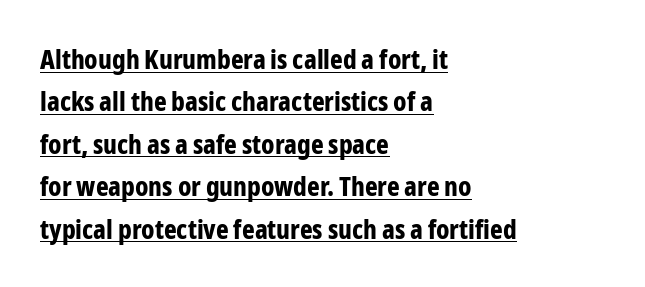
Honestly, the letter spacing is just normal — you wouldn't notice it. The letters stand upright; this is a roman face. Each glyph is drawn with heavy, bold strokes. These lines stack with their left ends in a neat column. You can see a thin bar hugging the bottom of the glyphs.
